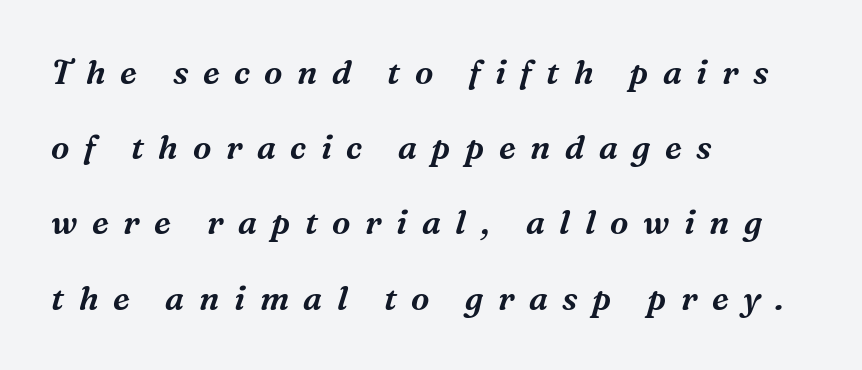
{"serif": "yes", "italic": "yes", "lean": "right", "slant_degrees": 16, "width": "normal", "stroke_contrast": "medium", "x_height": "medium", "monospaced": "no", "underline": "no", "align": "left", "line_spacing": "loose", "line_spacing_ratio": 2.28, "letter_spacing": "wide", "letter_spacing_em": 0.44, "glyph_px": 33}
